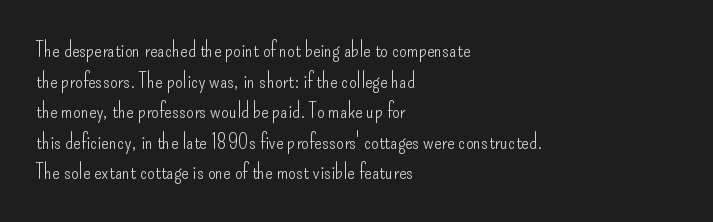
The image shows 22 px text type, upright; set left-aligned, normal line spacing (1.39x), normal letter spacing, not underlined.
